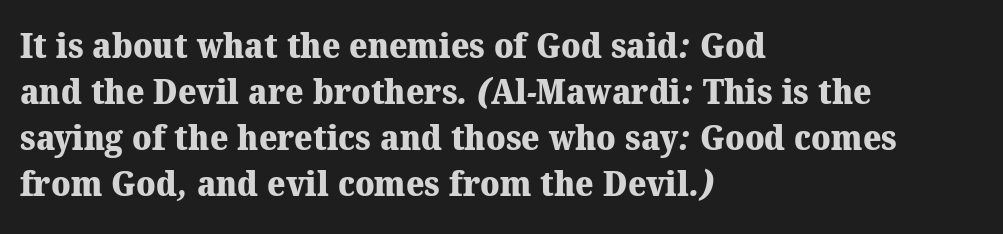
I'd call this a serif setting — the letters wear small feet. Plenty of ink on the page — the face is bold. Here the glyphs are tracked normally, forming tight word shapes. Is the block centered? No — it sits flush against the left margin.
